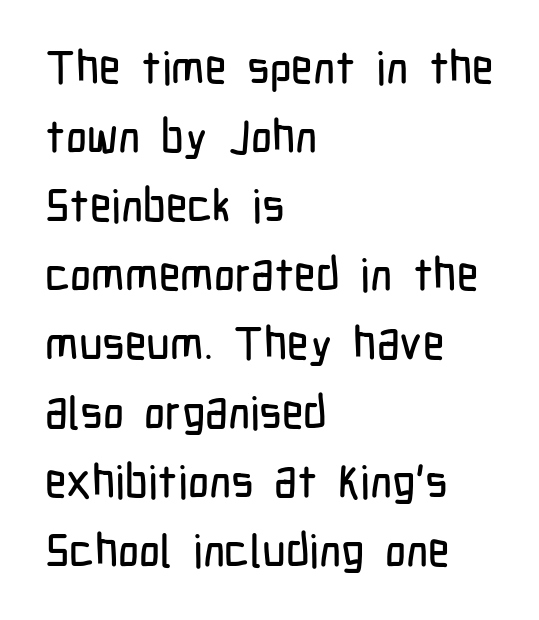
This block has exactly the height ordinary leading produces. Letter spacing: default. If you drew a ruler down the left edge, every line would touch it. The axis of the letterforms is exactly vertical.
